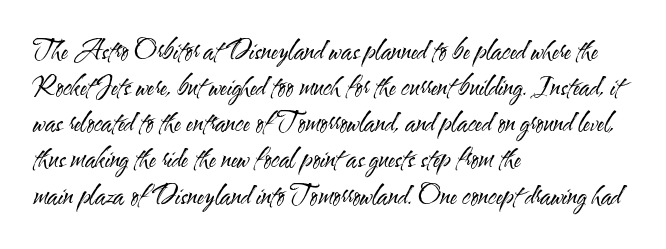
The image shows 26 px text type; set left-aligned, normal line spacing (1.39x), normal letter spacing, not underlined.
